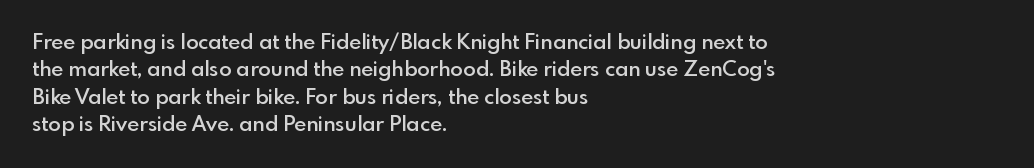
{"italic": "no", "bold": "semi", "underline": "no", "align": "left", "line_spacing": "normal", "line_spacing_ratio": 1.3, "letter_spacing": "normal", "letter_spacing_em": 0.0, "glyph_px": 21}
